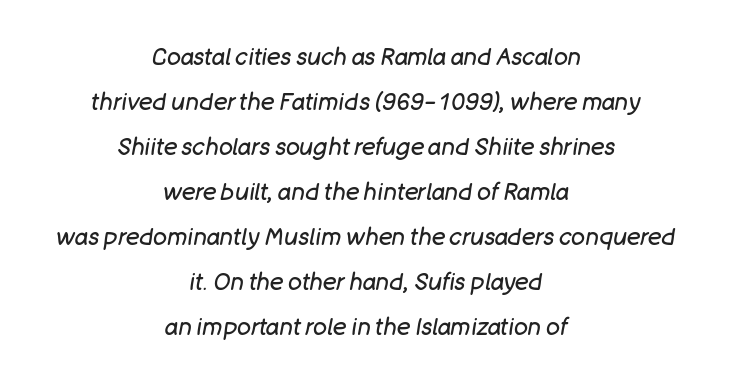
The paragraph has two soft edges and a firm central axis. Any mark beneath the type? The region is blank. Stroke mass is kept to a normal reading level or below. One glance says open: line gaps are wider than usual.
